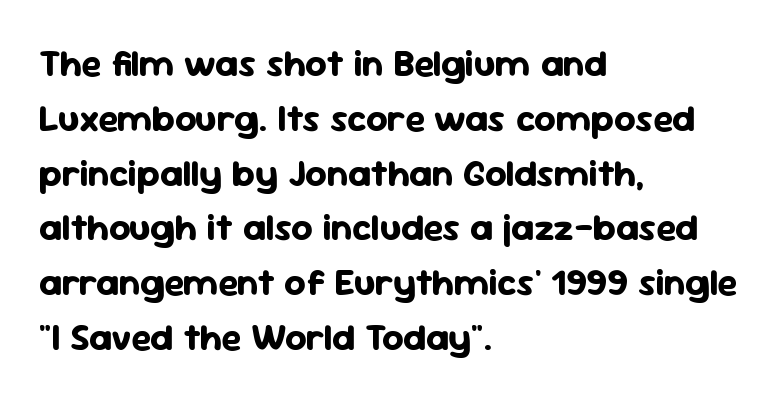
Q: Is the text bold? A: Yes.
Q: Is the text italic (slanted)? A: No, it is upright.
Q: Is the typeface a serif or a sans-serif typeface? A: Sans-serif.
Q: Is the text underlined? A: No.
Q: How is the paragraph aligned? A: Left-aligned.
Q: Is the spacing between letters normal or unusually wide? A: Normal.
Q: Is the spacing between lines tight, normal or loose? A: Normal.
Q: Width (condensed, normal, or wide)? A: Normal.
Q: Stroke contrast? A: Low.
Q: x-height? A: Medium.
Q: Monospaced? A: No.
